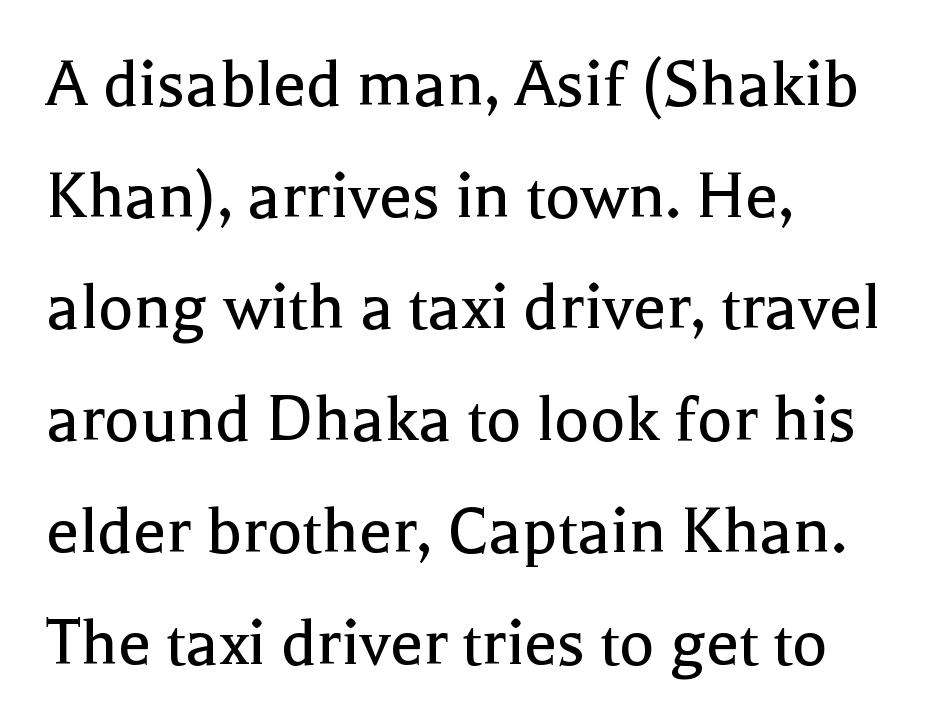
The image shows 74 px regular-weight serif type, upright; set left-aligned, normal line spacing (1.51x), normal letter spacing, not underlined; a medium x-height.
